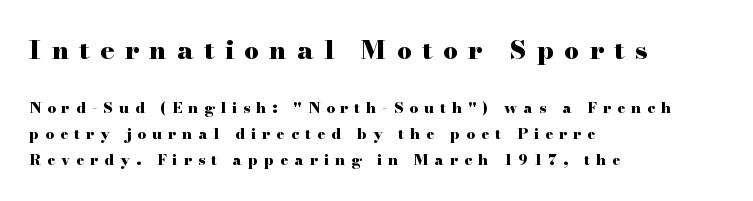
The image shows 26 px bold type, upright; set left-aligned, line spacing 1.76x, unusually wide letter spacing (+0.4 em), not underlined; the first (top) block is 1.73x larger.
